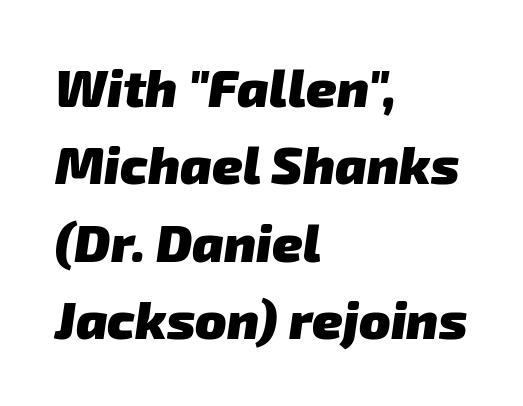
Q: Is the text bold? A: Yes.
Q: Is the typeface a serif or a sans-serif typeface? A: Sans-serif.
Q: Is the text underlined? A: No.
Q: How is the paragraph aligned? A: Left-aligned.
Q: Is the spacing between letters normal or unusually wide? A: Normal.
Q: Is the spacing between lines tight, normal or loose? A: Normal.
Q: Width (condensed, normal, or wide)? A: Normal.
Q: Stroke contrast? A: Low.
Q: x-height? A: Medium.
Q: Monospaced? A: No.
